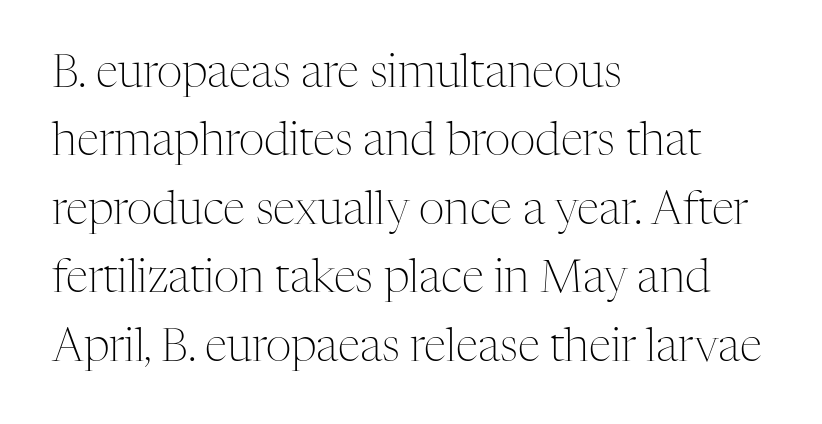
Q: Is the text bold? A: No.
Q: Is the text italic (slanted)? A: No, it is upright.
Q: Is the typeface a serif or a sans-serif typeface? A: Serif.
Q: Is the text underlined? A: No.
Q: How is the paragraph aligned? A: Left-aligned.
Q: Is the spacing between letters normal or unusually wide? A: Normal.
Q: Is the spacing between lines tight, normal or loose? A: Normal.
Q: Width (condensed, normal, or wide)? A: Normal.
Q: Stroke contrast? A: Medium.
Q: x-height? A: Medium.
Q: Monospaced? A: No.
